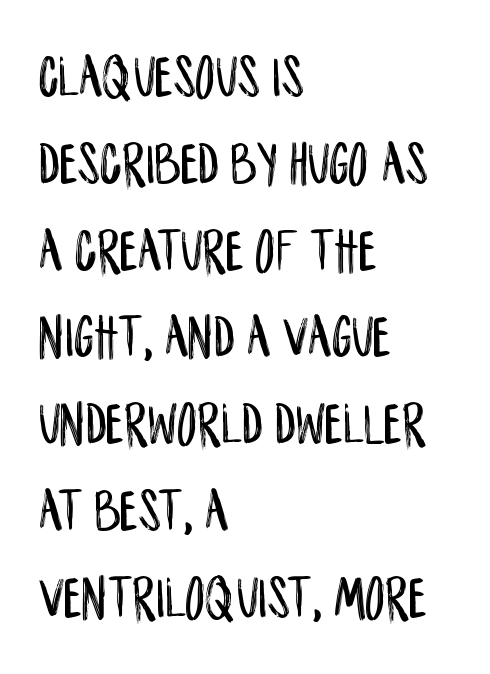
Each letter's strokes conclude bluntly, with no projecting serifs. No word sits above an underline. The face used here is rendered with its standard letterfit. The passage shown is typed in a proportional face where columns would drift.
